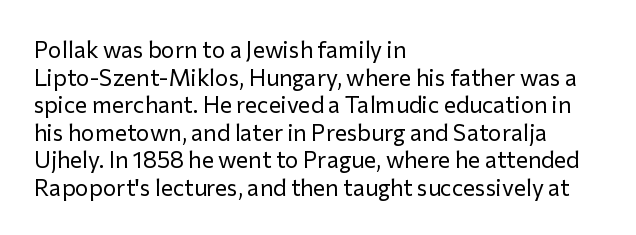
The image shows 23 px text type, upright; set left-aligned, line spacing 1.2x, normal letter spacing, not underlined.
